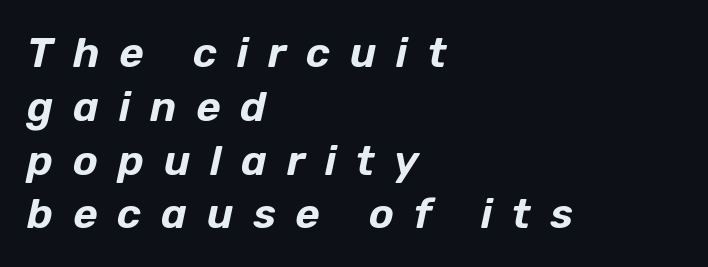
{"italic": "yes", "lean": "right", "slant_degrees": 12, "width": "normal", "stroke_contrast": "low", "x_height": "medium", "monospaced": "no", "underline": "no", "align": "left", "line_spacing": "normal", "line_spacing_ratio": 1.28, "letter_spacing": "wide", "letter_spacing_em": 0.47, "glyph_px": 42}
